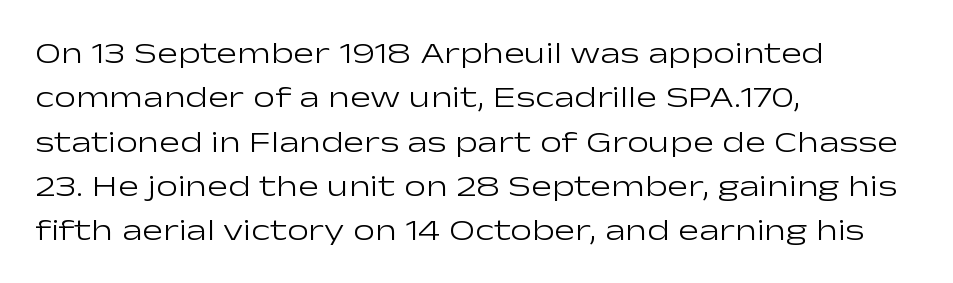
The image shows 31 px light, wide sans-serif type, upright; set left-aligned, normal line spacing (1.43x), normal letter spacing, not underlined; low stroke contrast and a medium x-height.
